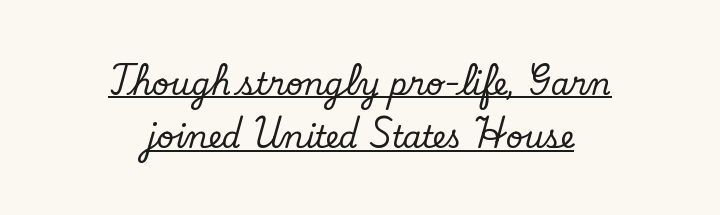
{"serif": "yes", "width": "normal", "stroke_contrast": "low", "x_height": "small", "monospaced": "no", "underline": "yes", "align": "center", "line_spacing_ratio": 1.78, "letter_spacing": "normal", "letter_spacing_em": 0.0, "glyph_px": 30}
